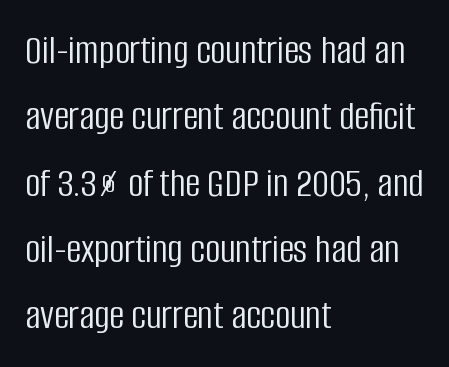
Q: Is the text bold? A: No.
Q: Is the text italic (slanted)? A: No, it is upright.
Q: Is the typeface a serif or a sans-serif typeface? A: Sans-serif.
Q: Is the text underlined? A: No.
Q: How is the paragraph aligned? A: Left-aligned.
Q: Is the spacing between letters normal or unusually wide? A: Normal.
Q: Is the spacing between lines tight, normal or loose? A: Normal.
Q: Width (condensed, normal, or wide)? A: Condensed.
Q: Stroke contrast? A: Low.
Q: x-height? A: Large.
Q: Monospaced? A: No.
